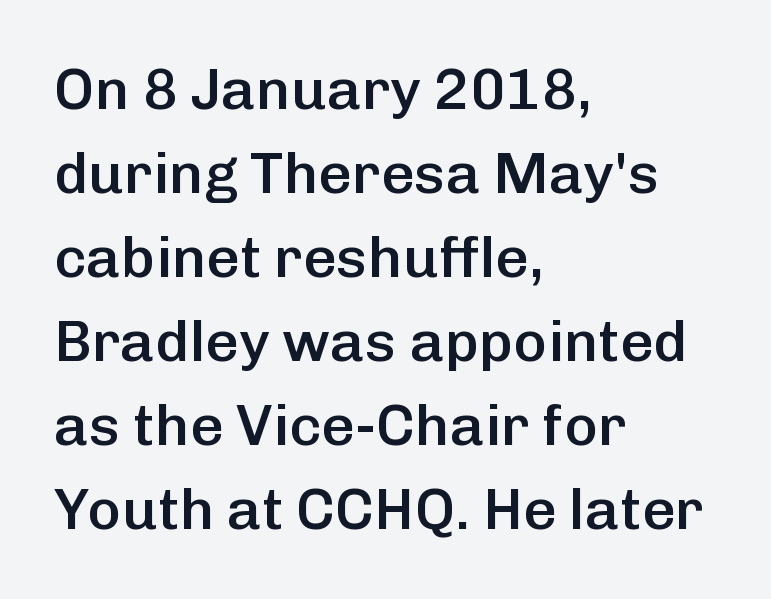
Q: Is the text bold? A: Semi-bold.
Q: Is the text italic (slanted)? A: No, it is upright.
Q: Is the typeface a serif or a sans-serif typeface? A: Sans-serif.
Q: Is the text underlined? A: No.
Q: How is the paragraph aligned? A: Left-aligned.
Q: Is the spacing between letters normal or unusually wide? A: Normal.
Q: Is the spacing between lines tight, normal or loose? A: Normal.
Q: Width (condensed, normal, or wide)? A: Normal.
Q: Stroke contrast? A: Low.
Q: x-height? A: Medium.
Q: Monospaced? A: No.
